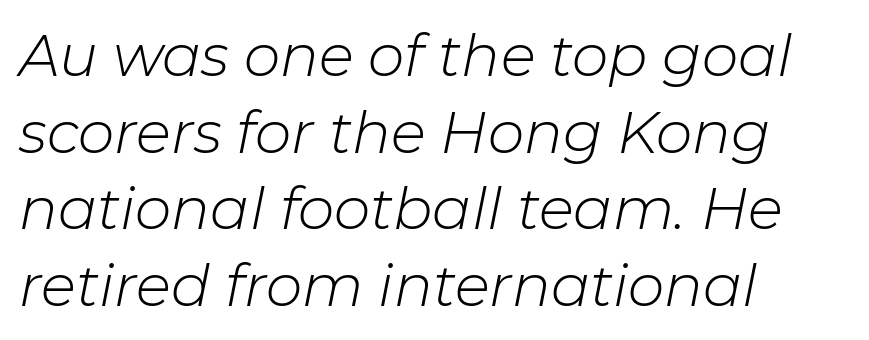
Q: Is the text bold? A: No.
Q: Is the text italic (slanted)? A: Yes, it leans right by about 11 degrees.
Q: Is the text underlined? A: No.
Q: How is the paragraph aligned? A: Left-aligned.
Q: Is the spacing between letters normal or unusually wide? A: Normal.
Q: Is the spacing between lines tight, normal or loose? A: Normal.
Q: Width (condensed, normal, or wide)? A: Normal.
Q: Stroke contrast? A: Low.
Q: x-height? A: Medium.
Q: Monospaced? A: No.
